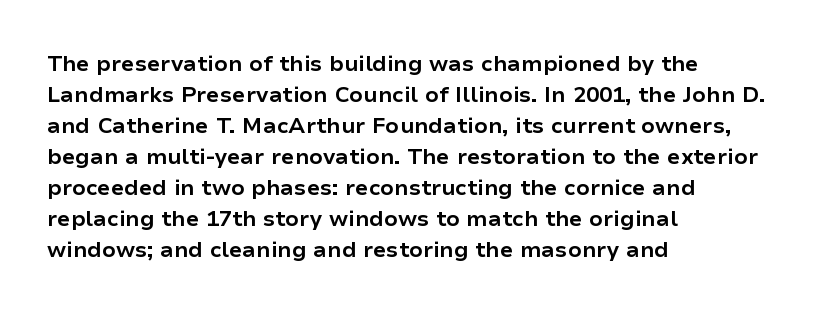
Ordinary non-slanted type is in use. The space between consecutive lines is moderate. The strokes are fattened all the way to bold. No extra tracking has been applied to these lines. Quick note: underline off. The typesetter chose a ragged-right arrangement here.
